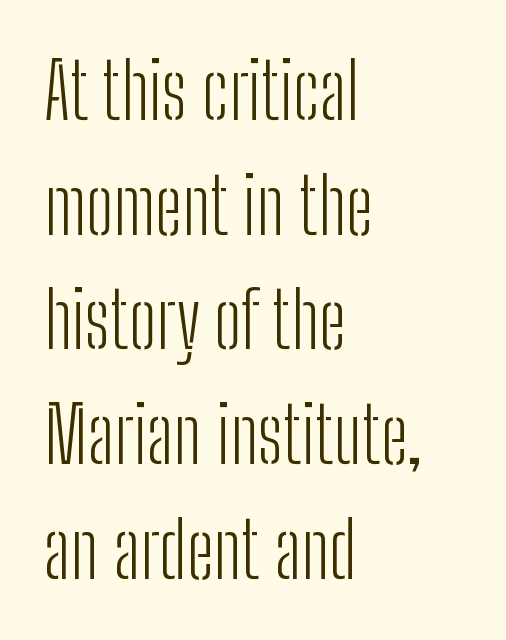
{"serif": "no", "italic": "no", "bold": "no", "weight": "light", "width": "condensed", "stroke_contrast": "low", "x_height": "medium", "monospaced": "no", "underline": "no", "align": "left", "line_spacing": "normal", "line_spacing_ratio": 1.49, "letter_spacing": "normal", "letter_spacing_em": 0.0, "glyph_px": 77}
